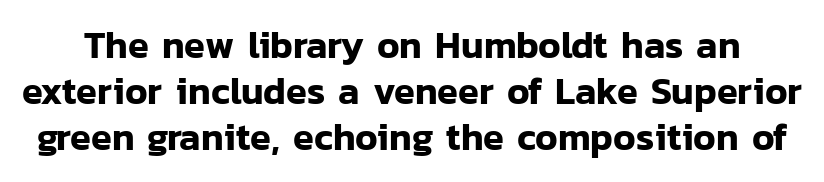
The image shows 38 px sans-serif type, upright; set line spacing 1.21x, normal letter spacing, not underlined; low stroke contrast and a medium x-height.
